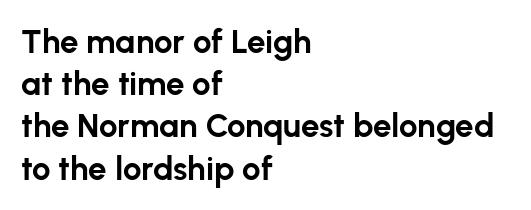
The characters look thick and weighty, a clear bold. The face used here is proportionally spaced, like ordinary book or web type. Posture: straight, roman, zero tilt. Observe the absence of serifs on each vertical stroke in this sample.
